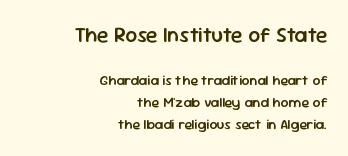
The image shows 21 px text type, upright; set right-aligned, normal line spacing (1.58x), normal letter spacing, not underlined; the first (top) block is 1.5x larger.
